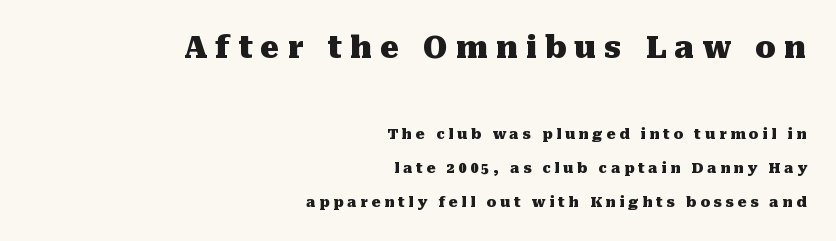
{"serif": "yes", "italic": "no", "bold": "yes", "weight": "heavy", "width": "normal", "stroke_contrast": "medium", "x_height": "medium", "monospaced": "no", "underline": "no", "align": "right", "line_spacing": "loose", "line_spacing_ratio": 2.41, "letter_spacing": "wide", "letter_spacing_em": 0.27, "larger_block": "first", "size_ratio": 2.14, "glyph_px": 30}
